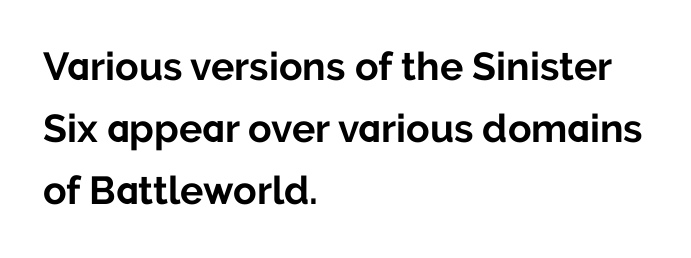
The image shows 39 px bold sans-serif type, upright; set left-aligned, normal line spacing (1.59x), normal letter spacing, not underlined; low stroke contrast and a medium x-height.
